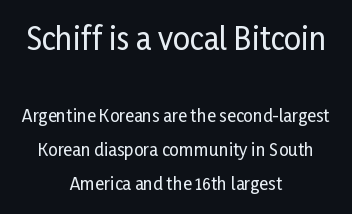
Q: Is the text italic (slanted)? A: No, it is upright.
Q: Is the typeface a serif or a sans-serif typeface? A: Sans-serif.
Q: Is the text underlined? A: No.
Q: How is the paragraph aligned? A: Centered.
Q: Is the spacing between letters normal or unusually wide? A: Normal.
Q: Is the spacing between lines tight, normal or loose? A: Loose.
Q: Which block of text is set in a larger size, the first (top) or the second (bottom)? A: The first (top) one.
Q: Width (condensed, normal, or wide)? A: Condensed.
Q: Stroke contrast? A: Low.
Q: x-height? A: Medium.
Q: Monospaced? A: No.
